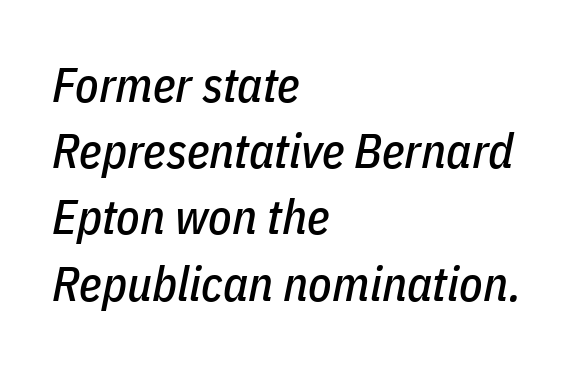
Q: Is the text italic (slanted)? A: Yes, it leans right by about 11 degrees.
Q: Is the text underlined? A: No.
Q: How is the paragraph aligned? A: Left-aligned.
Q: Is the spacing between letters normal or unusually wide? A: Normal.
Q: Is the spacing between lines tight, normal or loose? A: Normal.
Q: Width (condensed, normal, or wide)? A: Condensed.
Q: Stroke contrast? A: Low.
Q: x-height? A: Medium.
Q: Monospaced? A: No.
